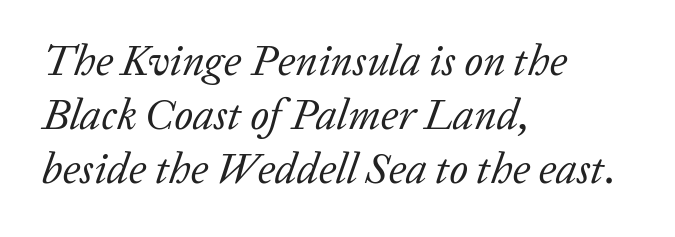
The image shows 43 px regular-weight serif type, italic (leaning right); set left-aligned, normal line spacing (1.26x), normal letter spacing, not underlined; low stroke contrast and a medium x-height.
